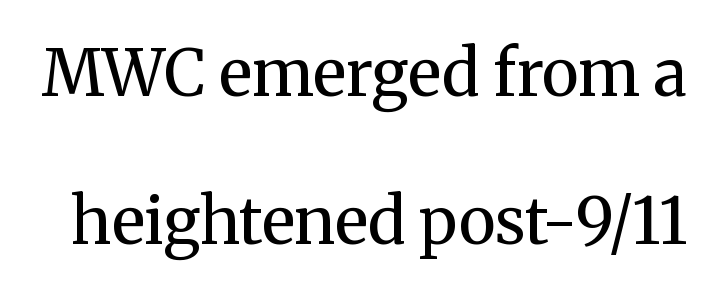
The image shows 64 px regular-weight serif type, upright; set loose line spacing (2.32x), normal letter spacing, not underlined; medium stroke contrast and a medium x-height.
